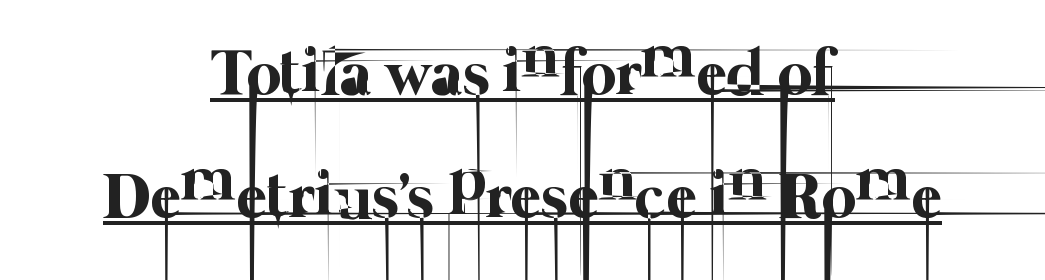
What decoration does the sample have? An underline. Unbolded letterforms with no extra heft. Horizontal alignment here is central, giving a formal, balanced look. No extra tracking has been applied to these lines.
